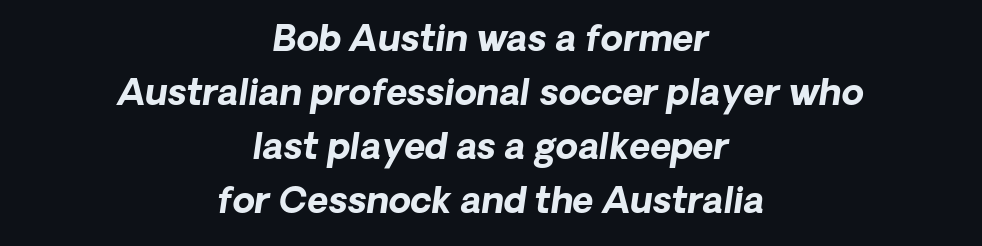
The strokes are fattened all the way to bold. Reading down the column, the eye jumps a familiar distance to each next line. Underlining? Definitely not there. Check where the strokes stop: nothing finishes them off — pure sans. The letters sit at their default tracking, neither squeezed nor spread. Layout note: lines centered.
